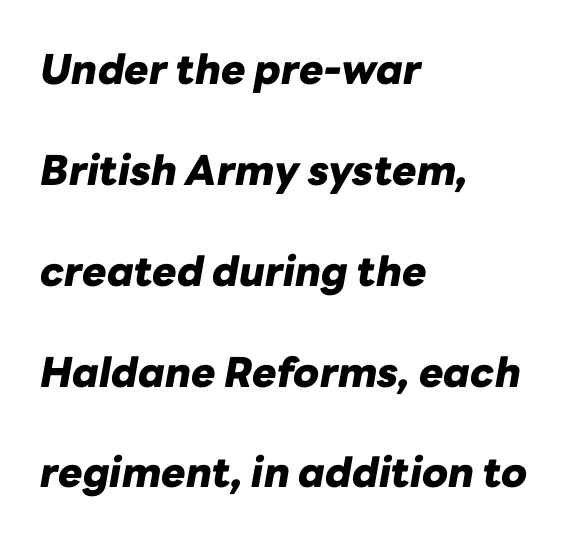
The image shows 41 px heavy type, italic (leaning right); set left-aligned, loose line spacing (2.46x), normal letter spacing, not underlined; low stroke contrast and a medium x-height.
